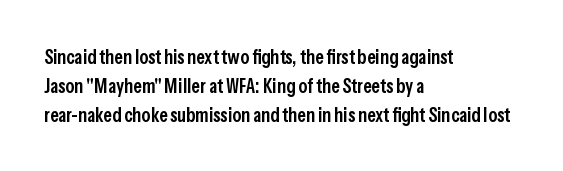
Anything drawn beneath the words? Only blank space. The line-height multiplier appears to be the usual default. Rendered with straight, roman letterforms. Each word holds together tightly as a unit, with standard inter-letter gaps. Every letter is mildly thick-stroked: semibold rather than bold. The paragraph has a hard left edge and a soft right edge.
